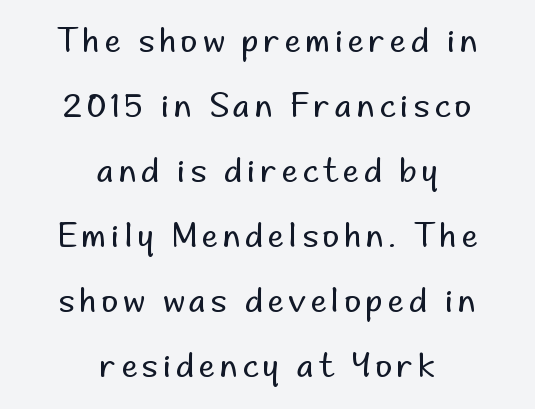
This is roman type, the default non-slanted kind. One-word summary of the alignment: center. Type without underlining. What's the leading like? Stretched, with rows far apart.
